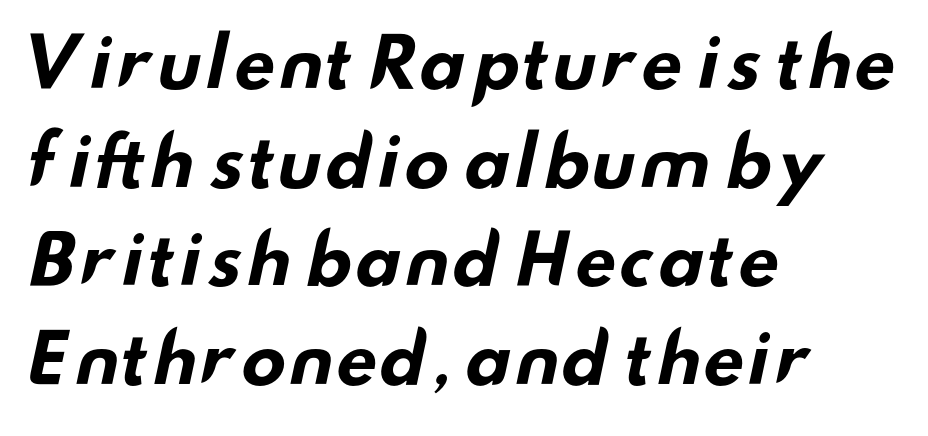
{"serif": "no", "bold": "yes", "weight": "bold", "width": "wide", "stroke_contrast": "low", "x_height": "small", "monospaced": "no", "underline": "no", "align": "left", "line_spacing": "normal", "line_spacing_ratio": 1.45, "letter_spacing": "normal", "letter_spacing_em": 0.0, "glyph_px": 68}
